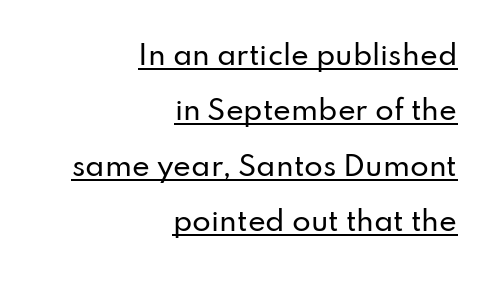
Inter-character spacing is left at the font's built-in metrics. It's the straight-up-and-down kind of type. Compared with undecorated copy, this sample adds a rule below the words. Typeset ragged left — the right edge is the straight one. Widely set lines give the paragraph a tall, airy silhouette.
